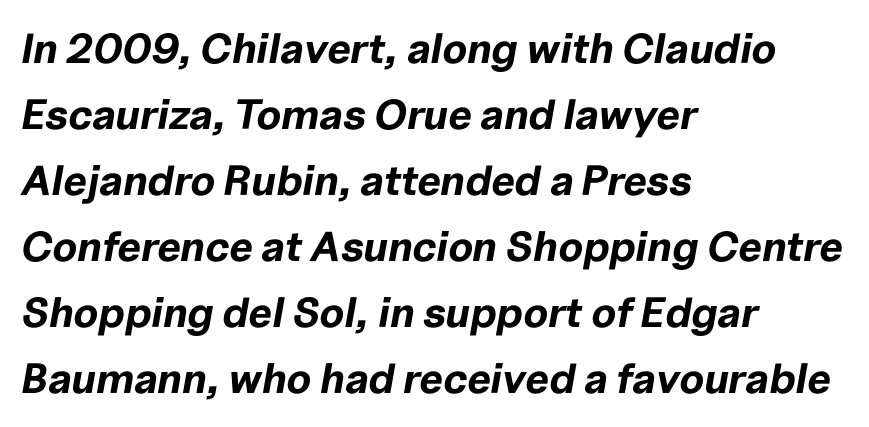
{"italic": "yes", "lean": "right", "slant_degrees": 10, "bold": "yes", "weight": "bold", "width": "normal", "stroke_contrast": "low", "x_height": "medium", "monospaced": "no", "underline": "no", "align": "left", "line_spacing": "normal", "line_spacing_ratio": 1.57, "letter_spacing": "normal", "letter_spacing_em": 0.0, "glyph_px": 42}
